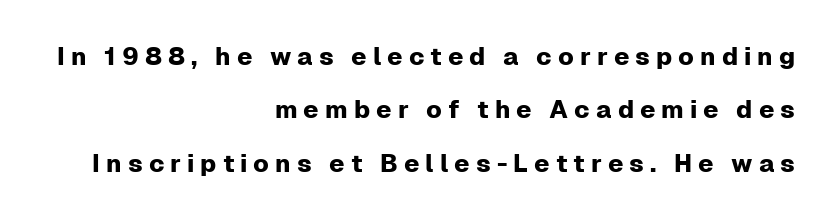
Words appear elongated and porous because spacing is wide. Descenders are the only things crossing below the line. This is roman type, the default non-slanted kind. Reading down the column, the eye jumps a long way to each next line. This sample is right-justified, so line beginnings fall wherever the words allow.
